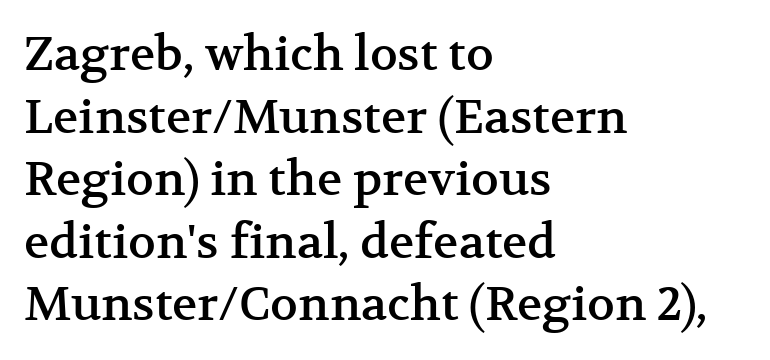
{"serif": "yes", "italic": "no", "width": "normal", "stroke_contrast": "medium", "x_height": "medium", "monospaced": "no", "underline": "no", "align": "left", "line_spacing": "normal", "line_spacing_ratio": 1.33, "letter_spacing": "normal", "letter_spacing_em": 0.0, "glyph_px": 47}
